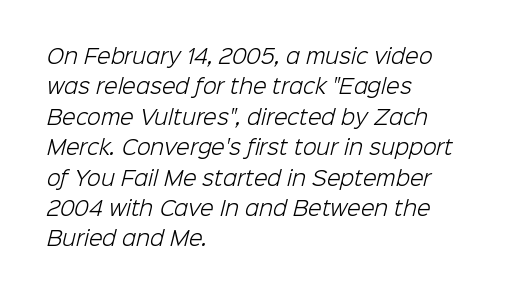
The image shows 20 px text type; set left-aligned, normal line spacing (1.52x), normal letter spacing, not underlined.
